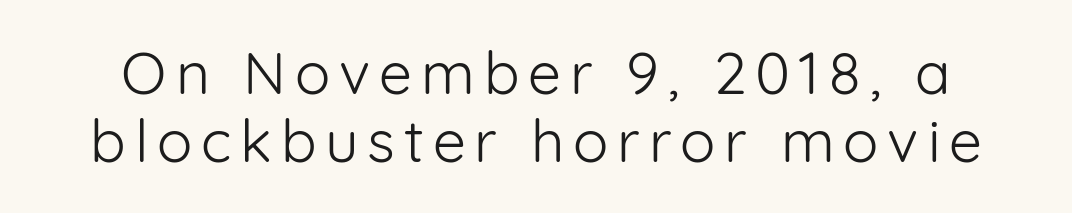
This is sans-serif lettering, the kind often seen on screens and signage. Every stem runs plumb, perpendicular to the baseline. This rendering features lettering with no underline. Ink coverage per letter is moderate at most. Do the characters align in a grid? No, the font is proportional.
